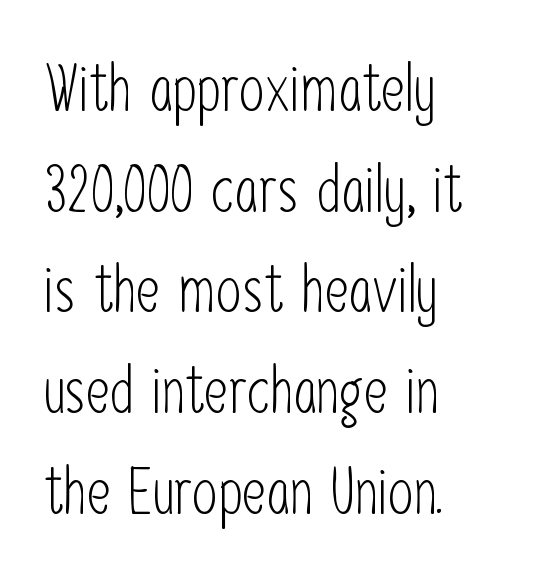
{"serif": "no", "italic": "no", "bold": "no", "weight": "light", "width": "condensed", "stroke_contrast": "low", "x_height": "medium", "monospaced": "no", "underline": "no", "align": "left", "line_spacing": "normal", "line_spacing_ratio": 1.55, "letter_spacing": "normal", "letter_spacing_em": 0.0, "glyph_px": 65}
